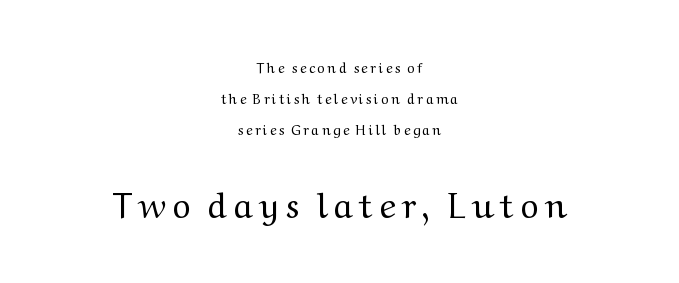
Q: Is the text bold? A: No.
Q: Is the text italic (slanted)? A: No, it is upright.
Q: Is the typeface a serif or a sans-serif typeface? A: Serif.
Q: Is the text underlined? A: No.
Q: How is the paragraph aligned? A: Centered.
Q: Is the spacing between lines tight, normal or loose? A: Loose.
Q: Which block of text is set in a larger size, the first (top) or the second (bottom)? A: The second (bottom) one.
Q: Width (condensed, normal, or wide)? A: Wide.
Q: Stroke contrast? A: Medium.
Q: x-height? A: Medium.
Q: Monospaced? A: No.
